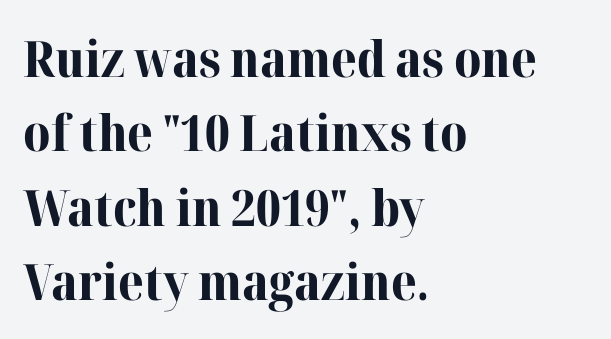
{"serif": "yes", "italic": "no", "bold": "yes", "weight": "bold", "width": "normal", "stroke_contrast": "high", "x_height": "medium", "monospaced": "no", "underline": "no", "align": "left", "line_spacing": "normal", "line_spacing_ratio": 1.49, "letter_spacing": "normal", "letter_spacing_em": 0.0, "glyph_px": 50}
